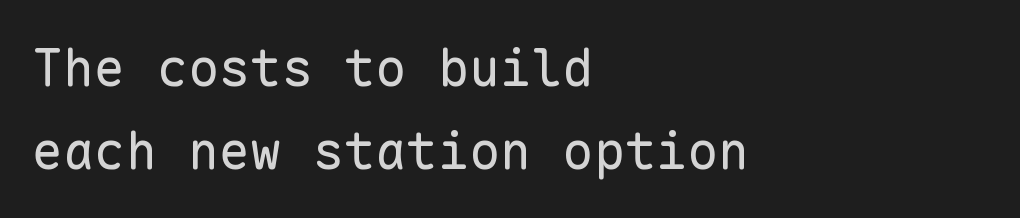
Q: Is the text bold? A: No.
Q: Is the text italic (slanted)? A: No, it is upright.
Q: Is the typeface a serif or a sans-serif typeface? A: Sans-serif.
Q: Is the text underlined? A: No.
Q: How is the paragraph aligned? A: Left-aligned.
Q: Is the spacing between letters normal or unusually wide? A: Normal.
Q: Is the spacing between lines tight, normal or loose? A: Normal.
Q: Width (condensed, normal, or wide)? A: Normal.
Q: Stroke contrast? A: Low.
Q: x-height? A: Medium.
Q: Monospaced? A: Yes.
